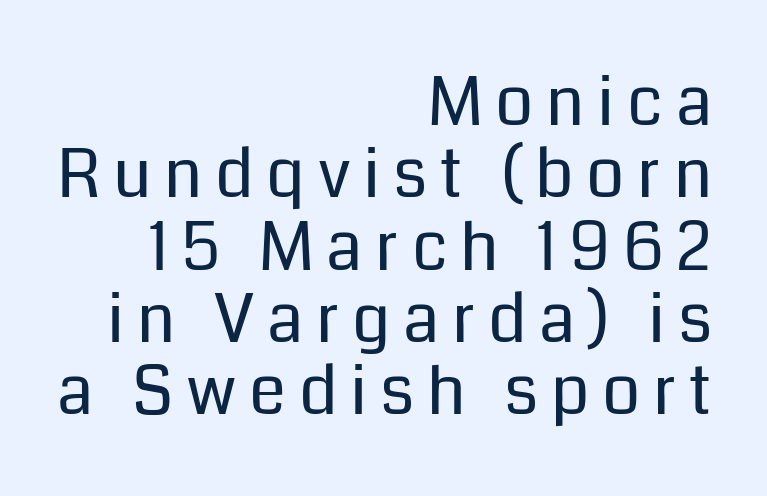
{"serif": "no", "italic": "no", "bold": "no", "weight": "regular", "width": "normal", "stroke_contrast": "low", "x_height": "medium", "monospaced": "no", "underline": "no", "align": "right", "line_spacing": "tight", "line_spacing_ratio": 1.08, "glyph_px": 67}
